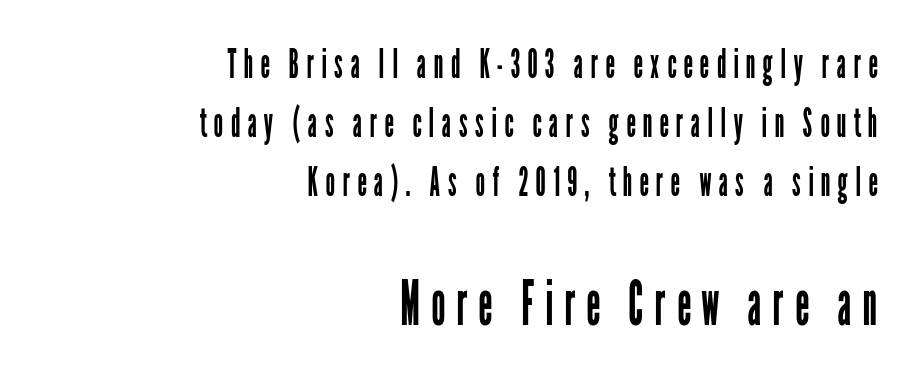
The image shows 63 px regular-weight, condensed sans-serif type, upright; set right-aligned, normal line spacing (1.4x), not underlined; the second (bottom) block is 1.5x larger; low stroke contrast and a medium x-height.
